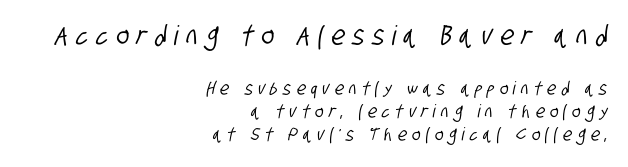
Students, note that the glyphs here are deliberately spaced far apart. Nobody drew a line under any word here. The paragraph has a hard right edge and a soft left edge. The lines sit at an ordinary, default distance from one another.
